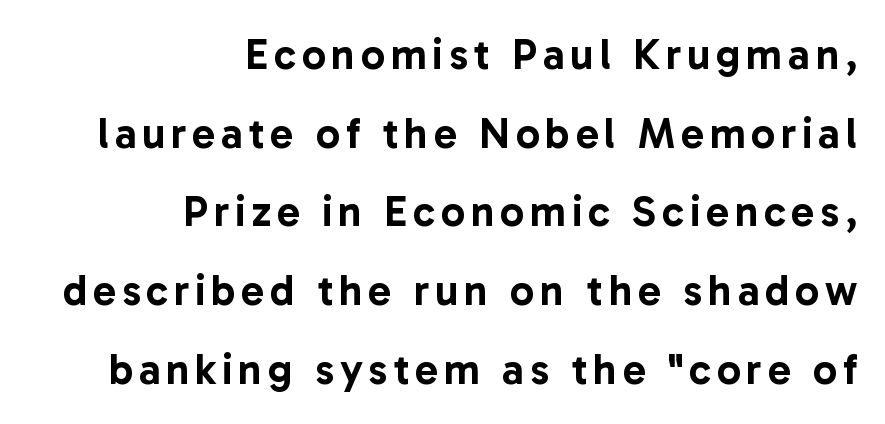
Examine the stroke ends and you'll find no serifs. You can tell it's not italic because the verticals are truly vertical. The zone under the glyphs is completely vacant. The letters advance in unequal steps, a hallmark of proportional type. Alignment: flush right.
